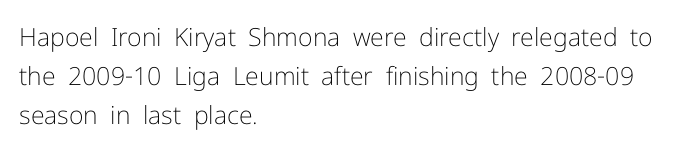
{"italic": "no", "bold": "no", "underline": "no", "align": "left", "line_spacing": "normal", "line_spacing_ratio": 1.56, "letter_spacing": "normal", "letter_spacing_em": 0.0, "glyph_px": 25}
